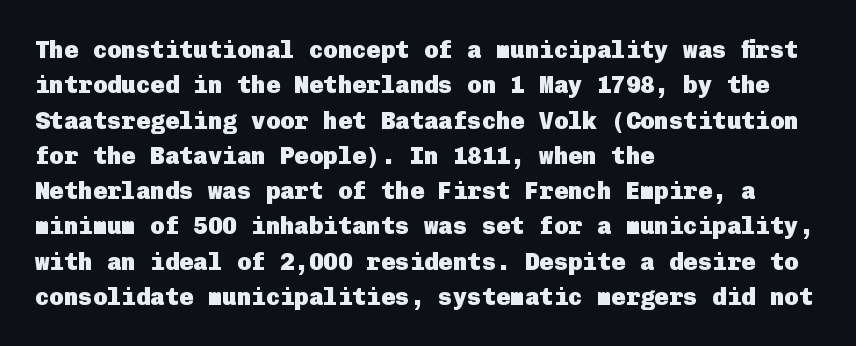
The baseline area is clear. Rendered with straight, roman letterforms. The face used here has the dense, thick strokes of a bold. One-word summary of the alignment: left.
